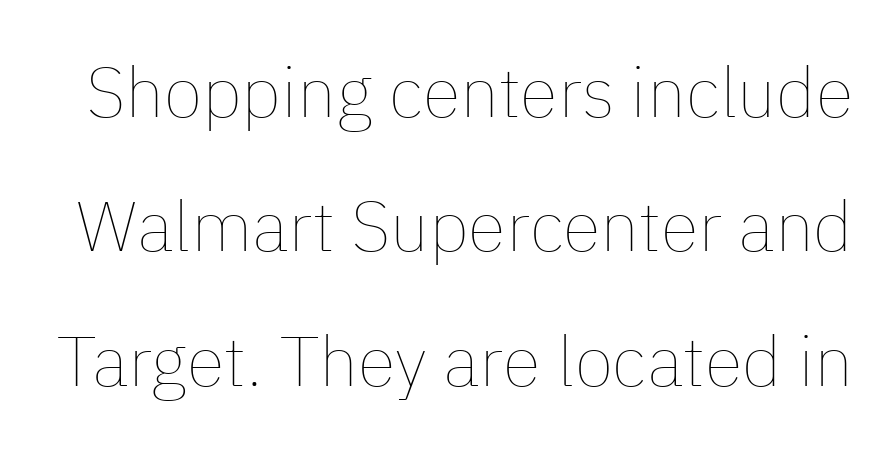
Widely set lines give the paragraph a tall, airy silhouette. The letters sit at their default tracking, neither squeezed nor spread. The letters advance in unequal steps, a hallmark of proportional type. Unmarked baselines from the first word to the last.
